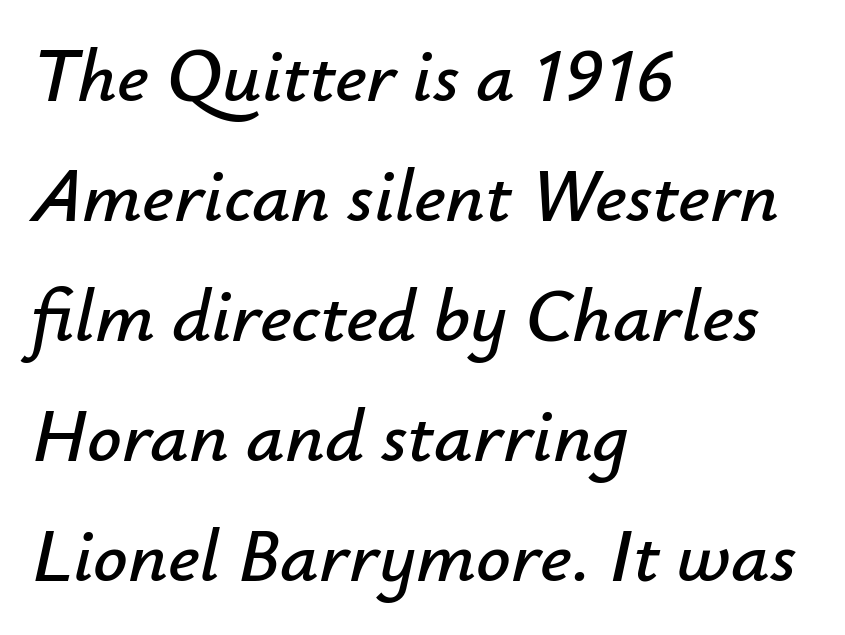
The image shows 76 px text type, italic (leaning right); set left-aligned, normal line spacing (1.58x), normal letter spacing, not underlined; low stroke contrast and a small x-height.
